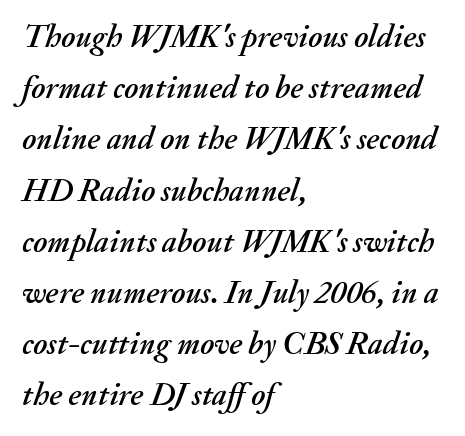
Here the designer chose a conventional face with non-uniform glyph widths. Nothing unusual about the tracking: characters are spaced as the font intends. Anything drawn beneath the words? Only blank space. The vertical gap from one line to the next is medium. The passage shown leans; its letterforms are oblique. Horizontally, the lines are justified to the leading edge only.
